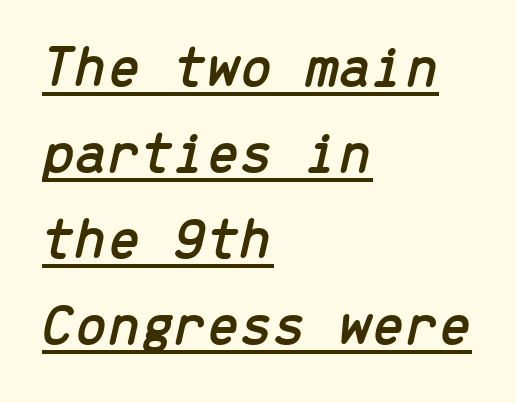
{"italic": "yes", "lean": "right", "slant_degrees": 13, "width": "normal", "stroke_contrast": "low", "x_height": "medium", "monospaced": "yes", "underline": "yes", "align": "left", "line_spacing": "normal", "line_spacing_ratio": 1.46, "letter_spacing": "normal", "letter_spacing_em": 0.0, "glyph_px": 59}
